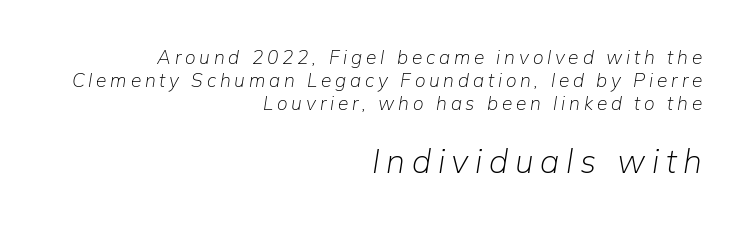
The image shows 33 px light type, italic (leaning right); set right-aligned, line spacing 1.21x, unusually wide letter spacing (+0.2 em), not underlined; the second (bottom) block is 1.74x larger; low stroke contrast and a medium x-height.
